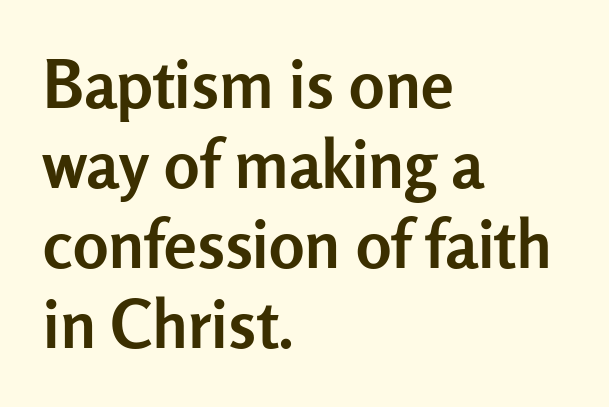
The gap between lines stays unmarked. As a designer I'd log this as weight 700, bold. Caption: standard tracking, unaltered. Typeset ragged right — the left edge is the straight one. The face used here is proportionally spaced, like ordinary book or web type. This sample uses an upright cut, with every glyph sitting square on the baseline.
